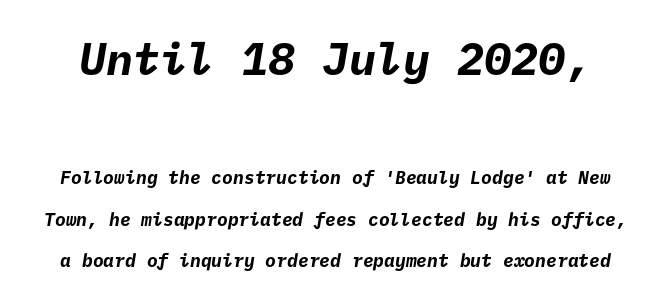
{"serif": "no", "bold": "yes", "weight": "bold", "width": "normal", "stroke_contrast": "low", "x_height": "medium", "underline": "no", "line_spacing": "loose", "line_spacing_ratio": 2.3, "letter_spacing": "normal", "letter_spacing_em": 0.0, "larger_block": "first", "size_ratio": 2.5, "glyph_px": 45}
